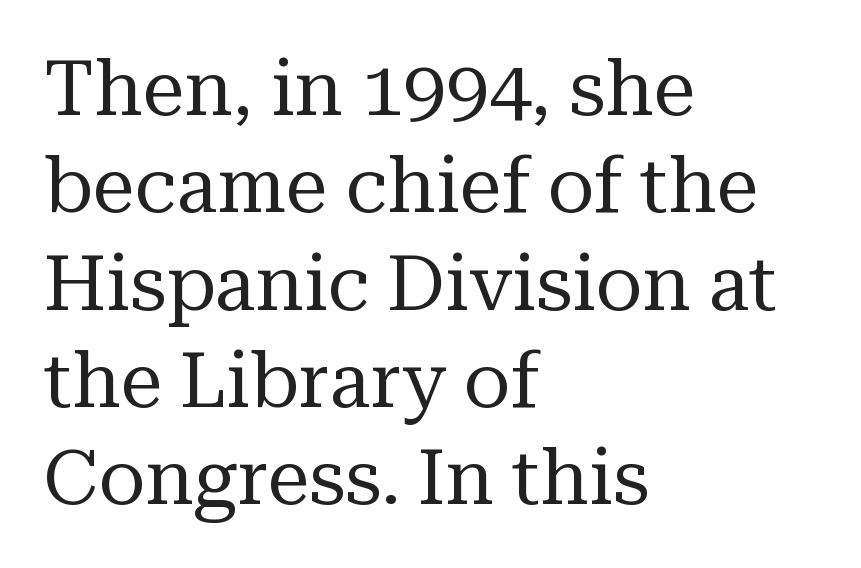
Q: Is the text bold? A: No.
Q: Is the text italic (slanted)? A: No, it is upright.
Q: Is the typeface a serif or a sans-serif typeface? A: Serif.
Q: Is the text underlined? A: No.
Q: How is the paragraph aligned? A: Left-aligned.
Q: Is the spacing between letters normal or unusually wide? A: Normal.
Q: Is the spacing between lines tight, normal or loose? A: Normal.
Q: Width (condensed, normal, or wide)? A: Normal.
Q: Stroke contrast? A: Medium.
Q: x-height? A: Medium.
Q: Monospaced? A: No.
